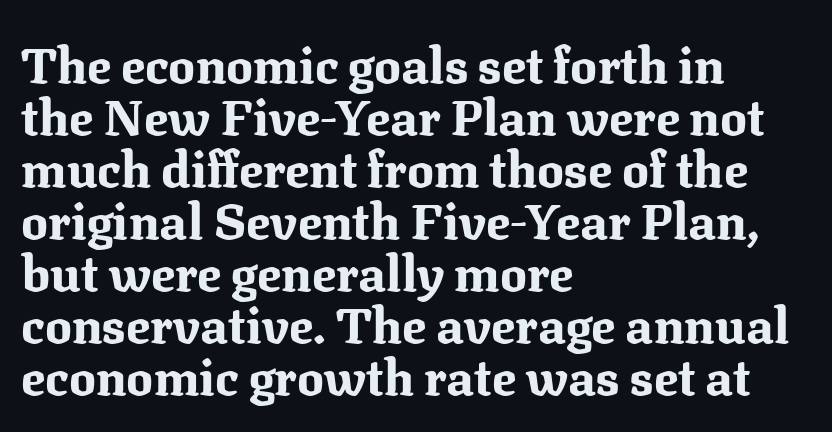
The image shows 50 px bold serif type, upright; set left-aligned, tight line spacing (1.04x), normal letter spacing, not underlined; medium stroke contrast and a medium x-height.
